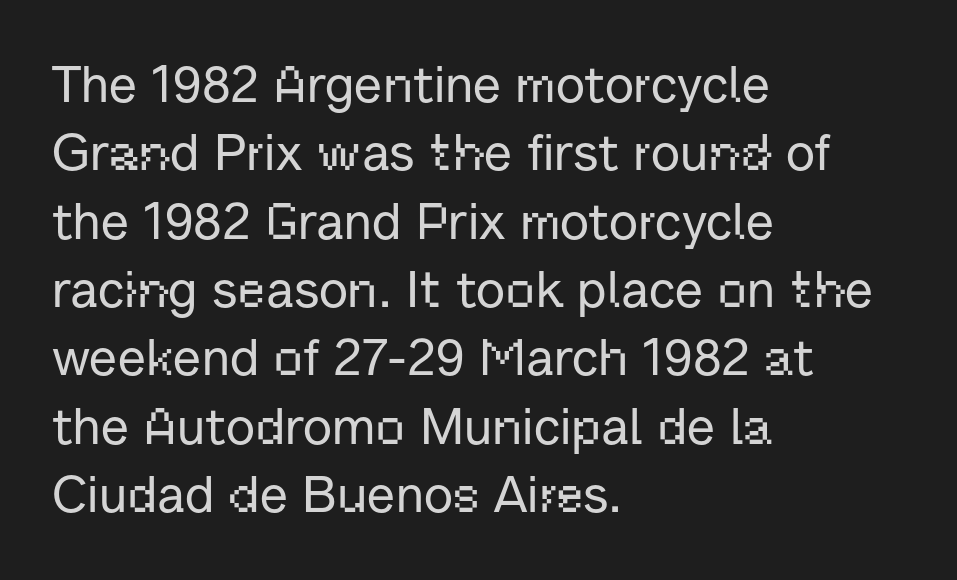
The image shows 51 px sans-serif type, upright; set left-aligned, normal line spacing (1.34x), normal letter spacing, not underlined; low stroke contrast and a medium x-height.
